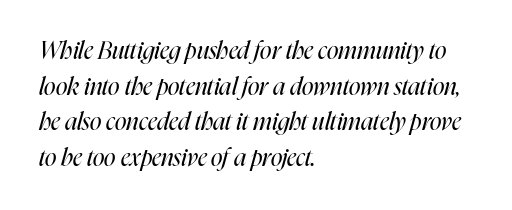
The image shows 24 px text type, italic (leaning right); set left-aligned, normal line spacing (1.48x), normal letter spacing, not underlined.
